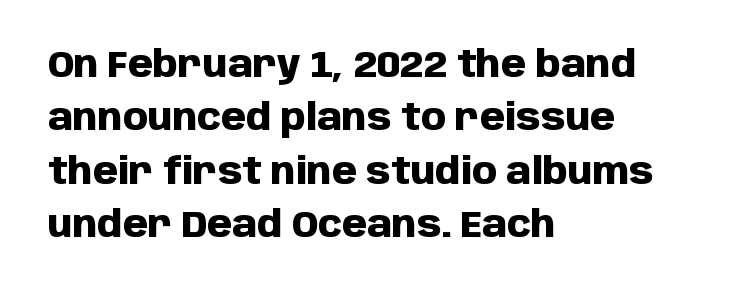
The image shows 36 px heavy sans-serif type, upright; set left-aligned, normal line spacing (1.48x), normal letter spacing, not underlined; low stroke contrast and a large x-height.
